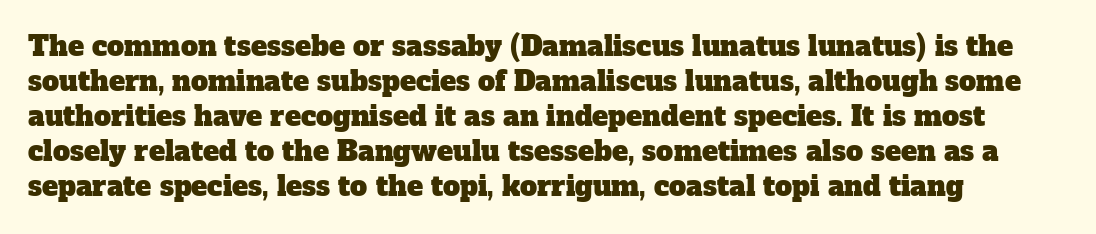
The ragged edge is on the right, which tells us the setting is flush left. Caption: standard tracking, unaltered. Each row of text sits above clean, open space. The passage shown stacks its lines at a standard gap.
